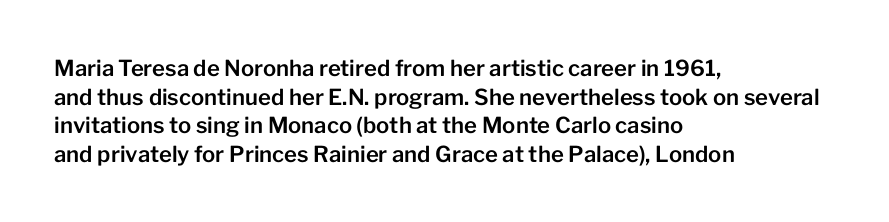
A normal amount of white space separates one row of letters from the next. Unmarked baselines from the first word to the last. These lines were composed using upright roman letters. Compared with typical body copy, the letter spacing here is the same. Line beginnings align vertically; line endings do not.
